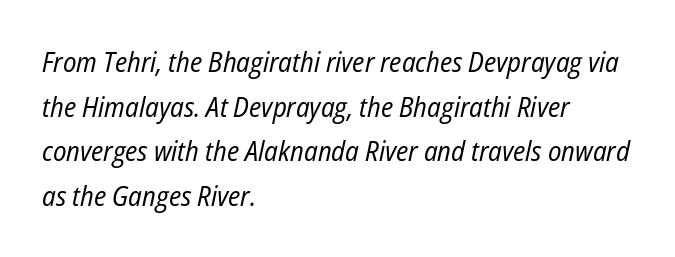
{"italic": "yes", "lean": "right", "slant_degrees": 12, "bold": "no", "weight": "regular", "width": "condensed", "stroke_contrast": "low", "x_height": "medium", "monospaced": "no", "underline": "no", "align": "left", "line_spacing": "normal", "line_spacing_ratio": 1.59, "letter_spacing": "normal", "letter_spacing_em": 0.0, "glyph_px": 28}
